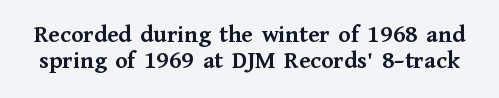
The font's upright variant was chosen for this text. Each row of text sits above clean, open space. Words appear dense and cohesive because spacing is normal. A dark, heavy texture on the line: the type is bold.
